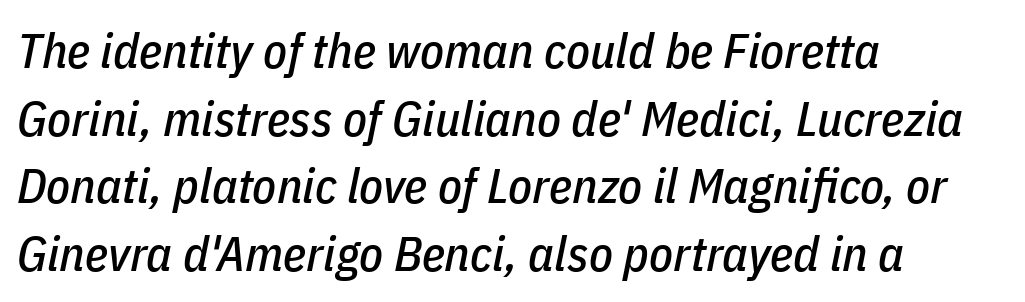
Q: Is the text italic (slanted)? A: Yes, it leans right by about 11 degrees.
Q: Is the text underlined? A: No.
Q: How is the paragraph aligned? A: Left-aligned.
Q: Is the spacing between letters normal or unusually wide? A: Normal.
Q: Is the spacing between lines tight, normal or loose? A: Normal.
Q: Width (condensed, normal, or wide)? A: Condensed.
Q: Stroke contrast? A: Low.
Q: x-height? A: Medium.
Q: Monospaced? A: No.
